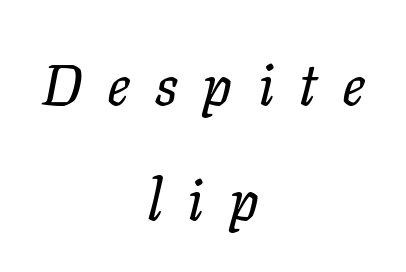
Q: Is the text bold? A: No.
Q: Is the text italic (slanted)? A: Yes, it leans right by about 11 degrees.
Q: Is the text underlined? A: No.
Q: How is the paragraph aligned? A: Centered.
Q: Is the spacing between letters normal or unusually wide? A: Unusually wide.
Q: Is the spacing between lines tight, normal or loose? A: Loose.
Q: Width (condensed, normal, or wide)? A: Normal.
Q: Stroke contrast? A: Low.
Q: x-height? A: Medium.
Q: Monospaced? A: No.
